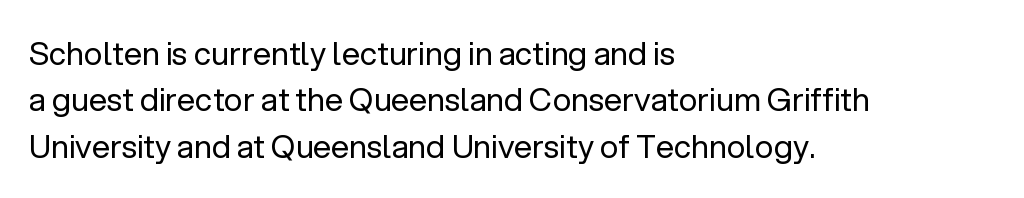
The image shows 32 px regular-weight sans-serif type, upright; set left-aligned, normal line spacing (1.45x), normal letter spacing, not underlined; low stroke contrast and a medium x-height.
